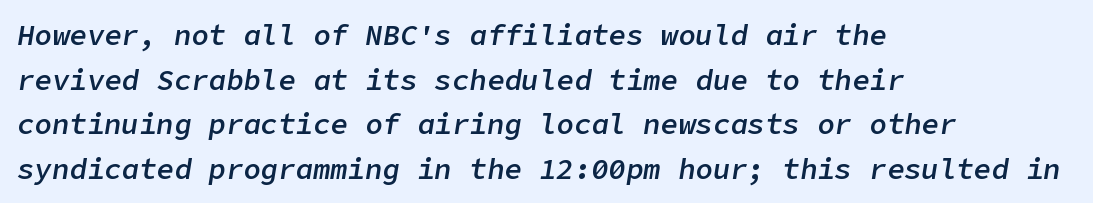
{"italic": "yes", "lean": "right", "slant_degrees": 9, "bold": "semi", "weight": "semibold", "width": "normal", "stroke_contrast": "low", "x_height": "medium", "underline": "no", "align": "left", "line_spacing": "normal", "line_spacing_ratio": 1.54, "letter_spacing": "normal", "letter_spacing_em": 0.0, "glyph_px": 29}
